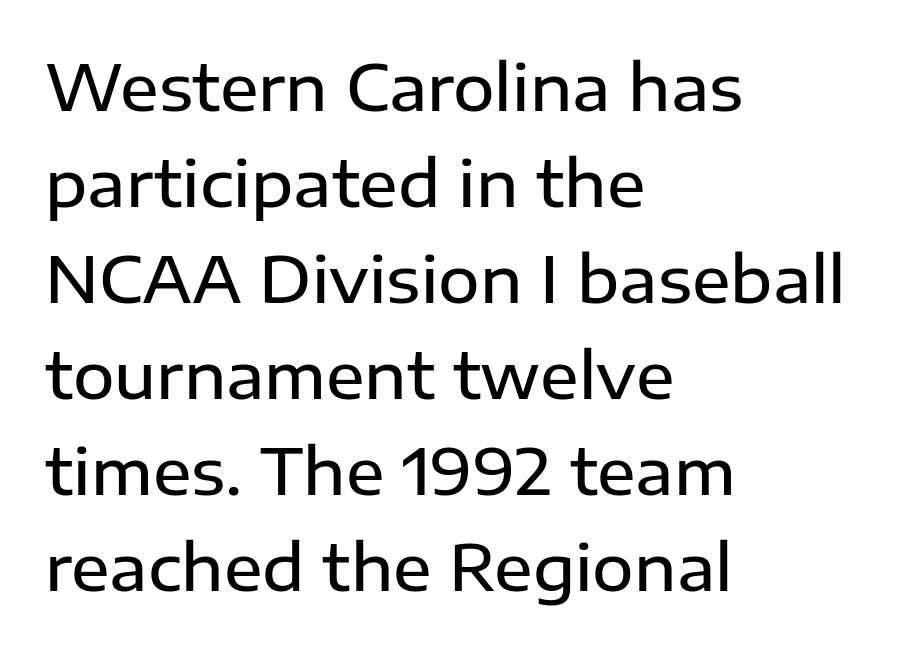
Spacing verdict: proportional, widths tailored to each character. The letters are semibold — heavier than regular but short of a full bold. Caption: standard tracking, unaltered. Does the lettering tilt? It doesn't — this is upright.
